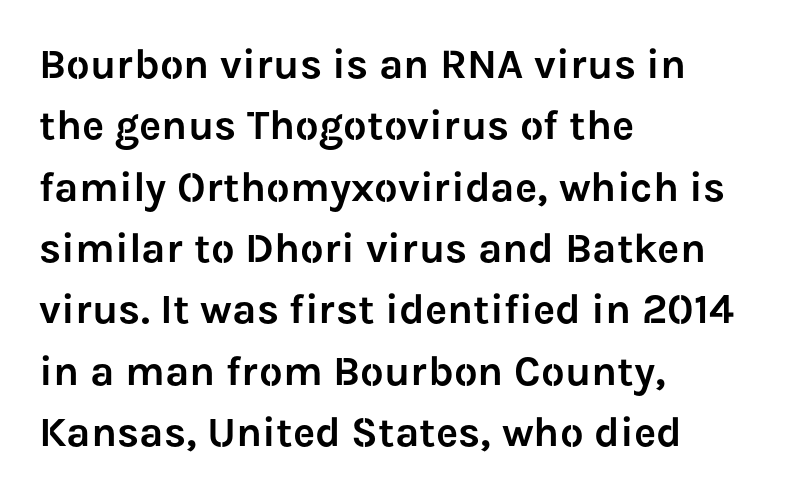
{"serif": "no", "italic": "no", "width": "normal", "stroke_contrast": "low", "x_height": "medium", "monospaced": "no", "underline": "no", "align": "left", "line_spacing": "normal", "line_spacing_ratio": 1.46, "letter_spacing": "normal", "letter_spacing_em": 0.0, "glyph_px": 42}
